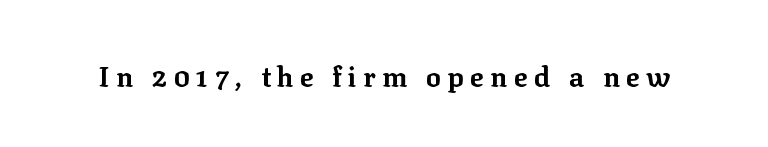
{"serif": "yes", "italic": "no", "bold": "yes", "weight": "bold", "width": "normal", "stroke_contrast": "low", "x_height": "medium", "monospaced": "no", "underline": "no", "letter_spacing": "wide", "letter_spacing_em": 0.23, "glyph_px": 28}
